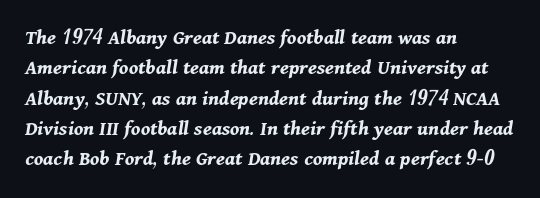
Q: Is the text bold? A: Yes.
Q: Is the text italic (slanted)? A: Yes, it leans right by about 11 degrees.
Q: Is the text underlined? A: No.
Q: How is the paragraph aligned? A: Left-aligned.
Q: Is the spacing between letters normal or unusually wide? A: Normal.
Q: Is the spacing between lines tight, normal or loose? A: Normal.
